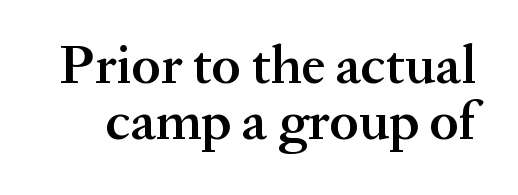
The image shows 54 px semibold serif type, upright; set tight line spacing (1.03x), normal letter spacing, not underlined; medium stroke contrast and a medium x-height.
